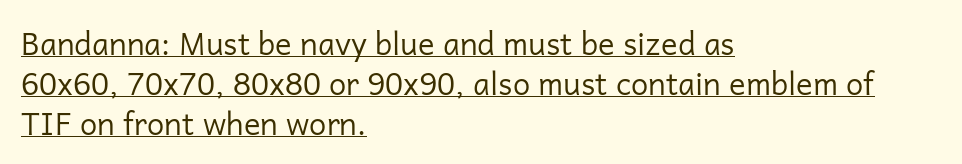
Q: Is the text bold? A: No.
Q: Is the text italic (slanted)? A: No, it is upright.
Q: Is the typeface a serif or a sans-serif typeface? A: Sans-serif.
Q: Is the text underlined? A: Yes.
Q: How is the paragraph aligned? A: Left-aligned.
Q: Is the spacing between letters normal or unusually wide? A: Normal.
Q: Is the spacing between lines tight, normal or loose? A: Normal.
Q: Width (condensed, normal, or wide)? A: Normal.
Q: Stroke contrast? A: Low.
Q: x-height? A: Medium.
Q: Monospaced? A: No.
